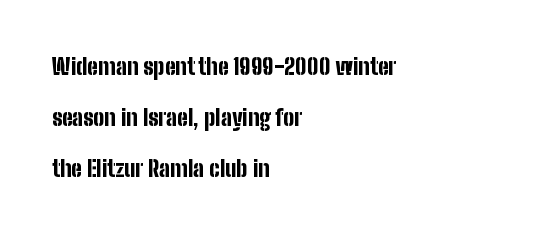
{"italic": "no", "bold": "yes", "underline": "no", "align": "left", "line_spacing": "loose", "line_spacing_ratio": 2.21, "letter_spacing": "normal", "letter_spacing_em": 0.0, "glyph_px": 23}
